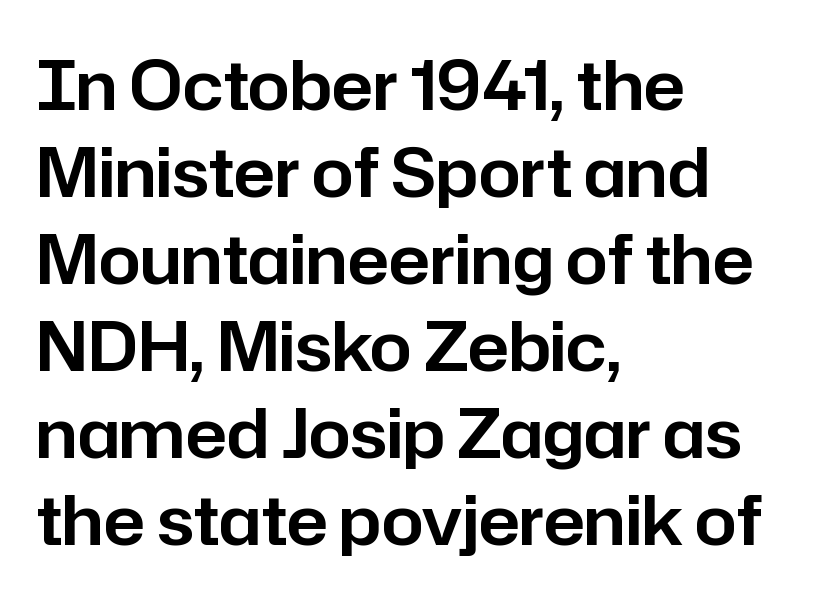
Q: Is the text italic (slanted)? A: No, it is upright.
Q: Is the typeface a serif or a sans-serif typeface? A: Sans-serif.
Q: Is the text underlined? A: No.
Q: How is the paragraph aligned? A: Left-aligned.
Q: Is the spacing between letters normal or unusually wide? A: Normal.
Q: Is the spacing between lines tight, normal or loose? A: Normal.
Q: Width (condensed, normal, or wide)? A: Normal.
Q: Stroke contrast? A: Low.
Q: x-height? A: Medium.
Q: Monospaced? A: No.
